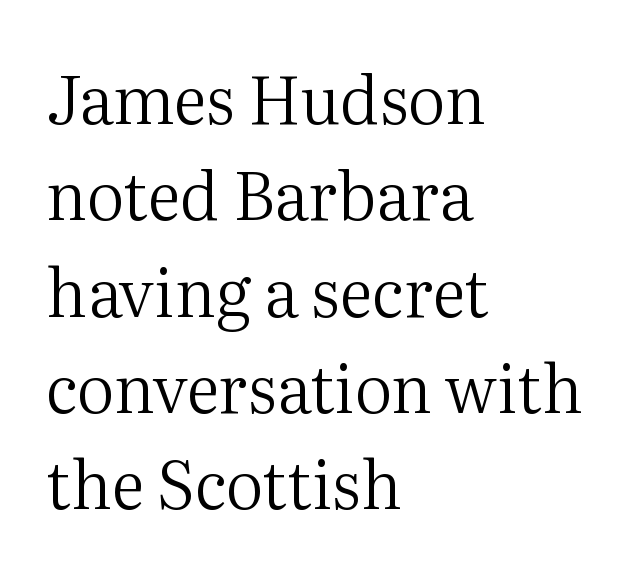
Q: Is the text bold? A: No.
Q: Is the text italic (slanted)? A: No, it is upright.
Q: Is the typeface a serif or a sans-serif typeface? A: Serif.
Q: Is the text underlined? A: No.
Q: How is the paragraph aligned? A: Left-aligned.
Q: Is the spacing between letters normal or unusually wide? A: Normal.
Q: Is the spacing between lines tight, normal or loose? A: Normal.
Q: Width (condensed, normal, or wide)? A: Normal.
Q: Stroke contrast? A: Medium.
Q: x-height? A: Medium.
Q: Monospaced? A: No.
